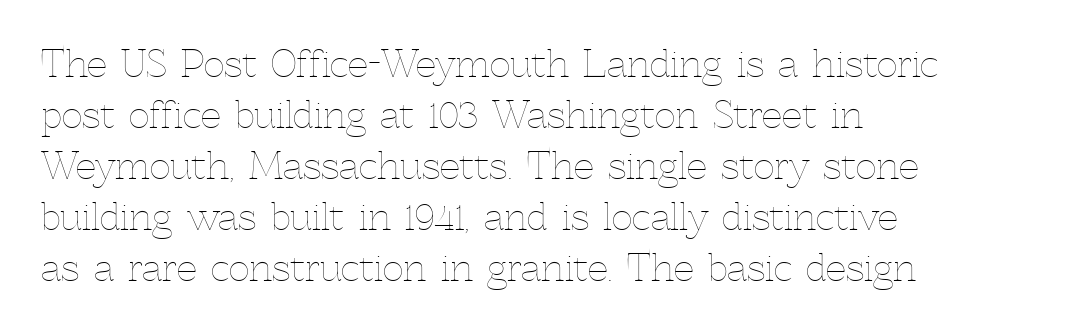
{"italic": "no", "bold": "no", "weight": "thin", "width": "normal", "x_height": "medium", "monospaced": "no", "underline": "no", "align": "left", "line_spacing": "normal", "line_spacing_ratio": 1.42, "letter_spacing": "normal", "letter_spacing_em": 0.0, "glyph_px": 36}
